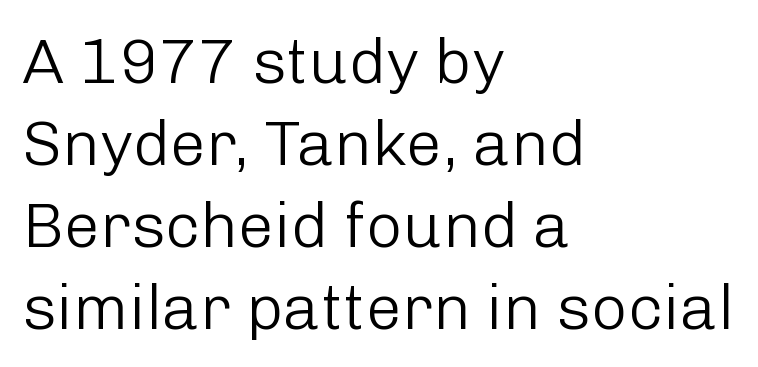
The image shows 64 px light sans-serif type, upright; set left-aligned, normal line spacing (1.28x), normal letter spacing, not underlined; low stroke contrast and a medium x-height.
